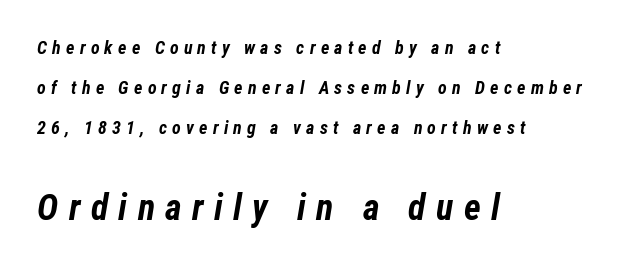
{"italic": "yes", "lean": "right", "slant_degrees": 12, "bold": "yes", "weight": "bold", "width": "condensed", "stroke_contrast": "low", "x_height": "medium", "monospaced": "no", "underline": "no", "align": "left", "line_spacing": "loose", "line_spacing_ratio": 2.23, "letter_spacing": "wide", "letter_spacing_em": 0.29, "larger_block": "second", "size_ratio": 2.0, "glyph_px": 36}
